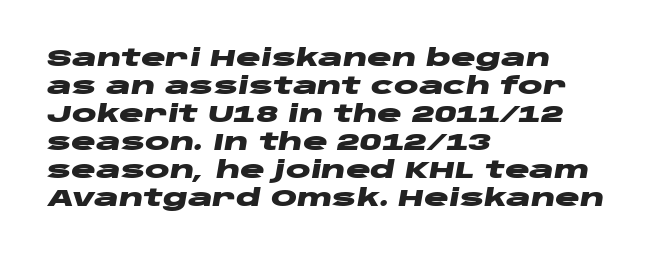
{"italic": "yes", "lean": "right", "slant_degrees": 10, "bold": "yes", "underline": "no", "align": "left", "line_spacing_ratio": 1.22, "letter_spacing": "normal", "letter_spacing_em": 0.0, "glyph_px": 23}
